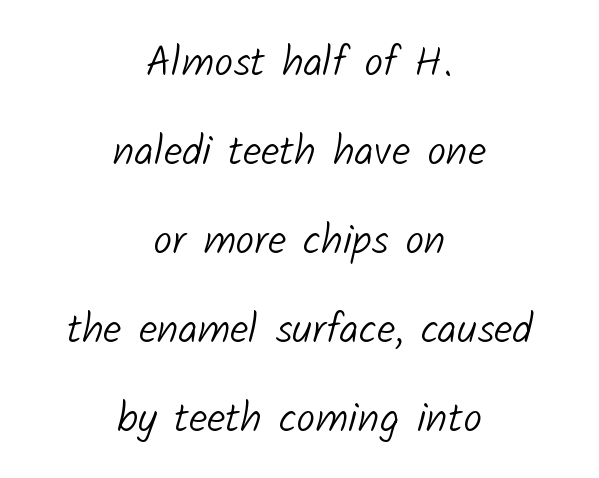
Q: Is the text bold? A: No.
Q: Is the typeface a serif or a sans-serif typeface? A: Sans-serif.
Q: Is the text underlined? A: No.
Q: How is the paragraph aligned? A: Centered.
Q: Is the spacing between letters normal or unusually wide? A: Normal.
Q: Is the spacing between lines tight, normal or loose? A: Loose.
Q: Width (condensed, normal, or wide)? A: Normal.
Q: Stroke contrast? A: Low.
Q: x-height? A: Medium.
Q: Monospaced? A: No.
